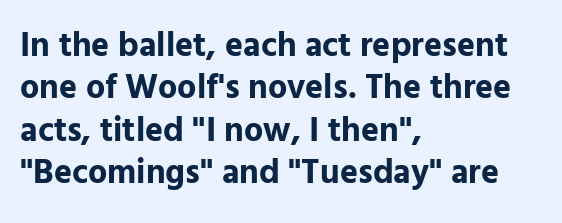
In terms of leading, this rendering sits right in the middle. Each line starts at the same left margin while the right side varies. This is the regular roman posture of the typeface. This is heavy type, rendered in bold. Unmarked baselines from the first word to the last.
